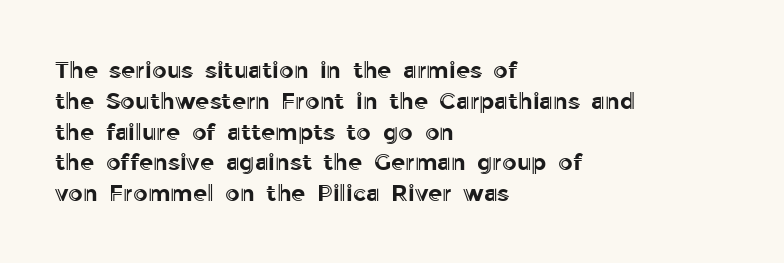
The glyphs are unaccompanied by any horizontal stroke below them. Quick note: not italic, upright. Each word holds together tightly as a unit, with standard inter-letter gaps. The paragraph shown leans on its left margin. Does the leading feel generous? No, just average.
